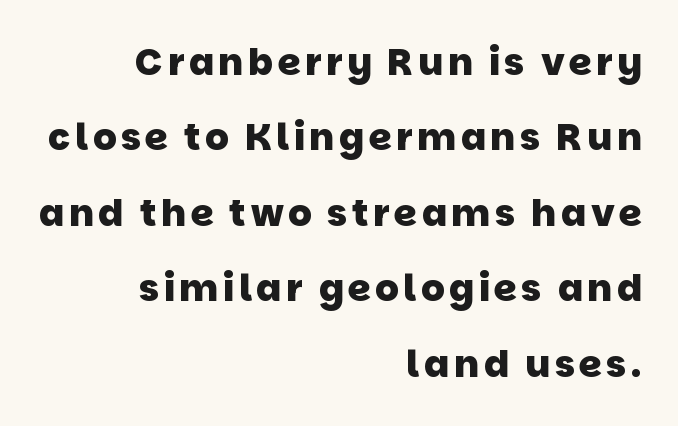
{"serif": "no", "bold": "yes", "weight": "heavy", "width": "normal", "stroke_contrast": "low", "x_height": "large", "monospaced": "no", "underline": "no", "align": "right", "line_spacing": "loose", "line_spacing_ratio": 2.04, "glyph_px": 37}
